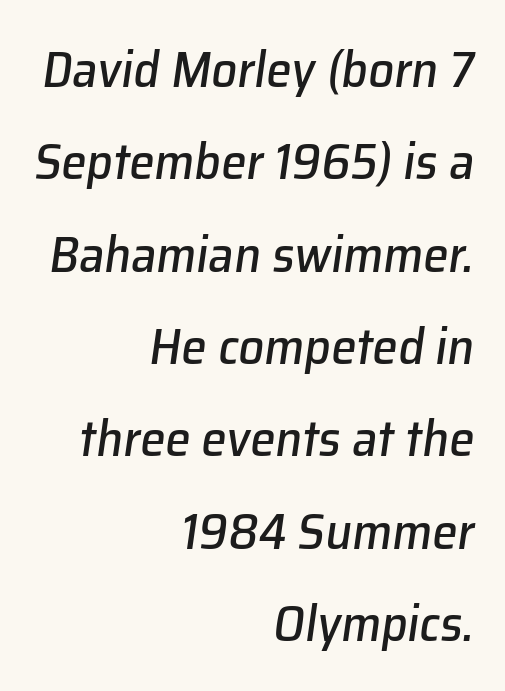
{"italic": "yes", "lean": "right", "slant_degrees": 8, "width": "normal", "stroke_contrast": "low", "x_height": "medium", "monospaced": "no", "underline": "no", "align": "right", "line_spacing_ratio": 1.81, "letter_spacing": "normal", "letter_spacing_em": 0.0, "glyph_px": 51}
